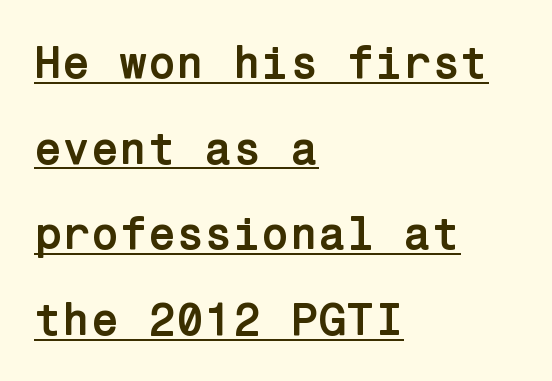
Between one letter and the next there's only the usual sliver of space. Short and long lines alike share a common starting point at left. A continuous stroke trails under the words, as in a hyperlink. Font category for this specimen: sans-serif. The face used here has the dense, thick strokes of a bold.
